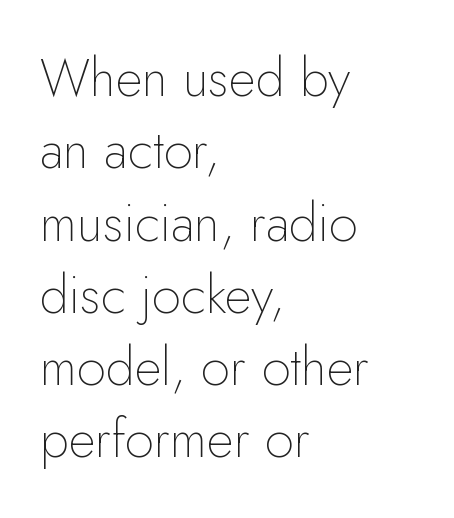
{"serif": "no", "italic": "no", "bold": "no", "weight": "thin", "width": "normal", "stroke_contrast": "low", "x_height": "small", "monospaced": "no", "underline": "no", "align": "left", "line_spacing": "normal", "line_spacing_ratio": 1.39, "letter_spacing": "normal", "letter_spacing_em": 0.0, "glyph_px": 52}
